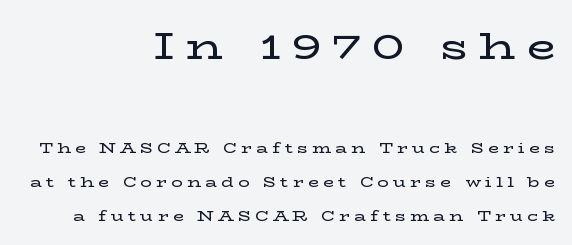
{"serif": "yes", "italic": "no", "width": "wide", "stroke_contrast": "low", "x_height": "medium", "monospaced": "no", "underline": "no", "align": "right", "line_spacing": "loose", "line_spacing_ratio": 2.44, "letter_spacing": "wide", "letter_spacing_em": 0.31, "larger_block": "first", "size_ratio": 2.64, "glyph_px": 37}
